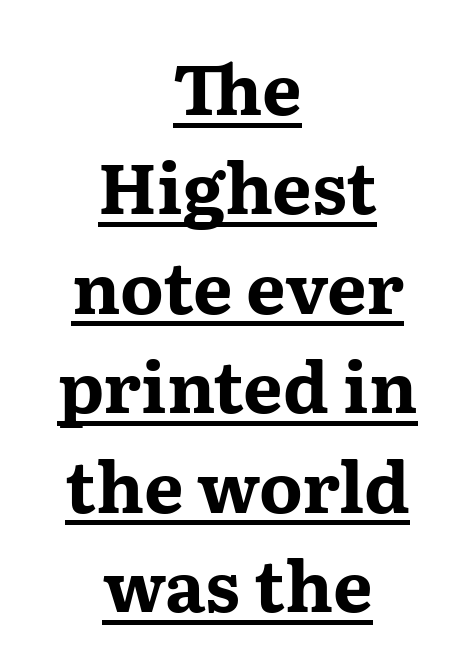
Q: Is the text bold? A: Yes.
Q: Is the text italic (slanted)? A: No, it is upright.
Q: Is the typeface a serif or a sans-serif typeface? A: Serif.
Q: Is the text underlined? A: Yes.
Q: How is the paragraph aligned? A: Centered.
Q: Is the spacing between letters normal or unusually wide? A: Normal.
Q: Is the spacing between lines tight, normal or loose? A: Normal.
Q: Width (condensed, normal, or wide)? A: Wide.
Q: Stroke contrast? A: Medium.
Q: x-height? A: Medium.
Q: Monospaced? A: No.
